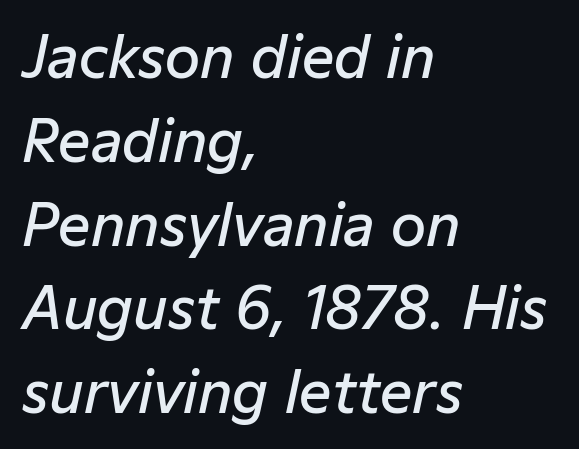
The image shows 57 px semibold type, italic (leaning right); set left-aligned, normal line spacing (1.47x), normal letter spacing, not underlined; low stroke contrast and a medium x-height.
